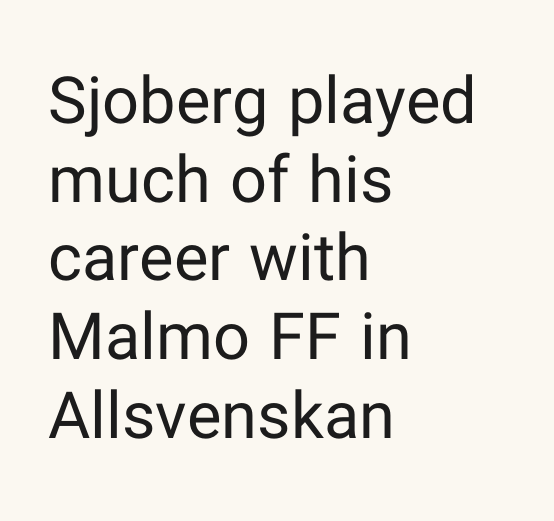
The image shows 65 px regular-weight sans-serif type, upright; set left-aligned, line spacing 1.21x, normal letter spacing, not underlined; low stroke contrast and a medium x-height.
